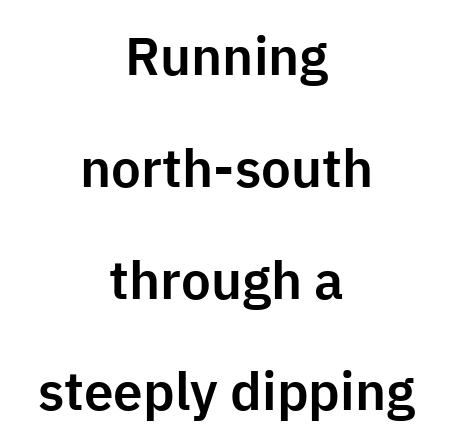
The letters sit at their default tracking, neither squeezed nor spread. Regarding serifs, this sample does without them. Unmarked baselines from the first word to the last. Summary of vertical rhythm: relaxed, with wide interline spacing.
